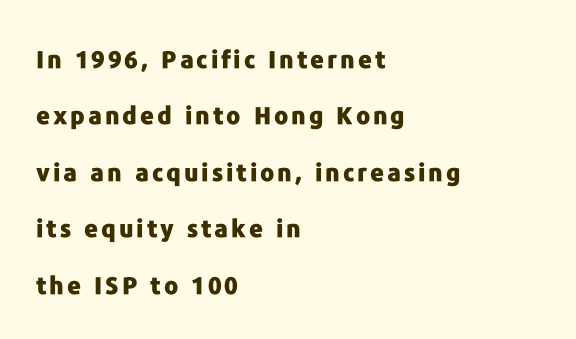
The image shows 24 px bold type, upright; set left-aligned, loose line spacing (2.35x), not underlined.
